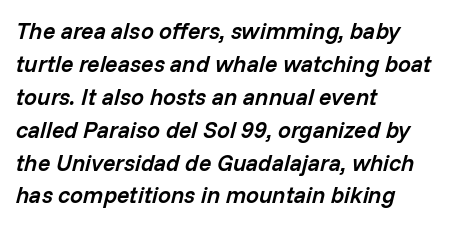
The image shows 23 px text type, italic (leaning right); set left-aligned, normal line spacing (1.43x), normal letter spacing, not underlined.
